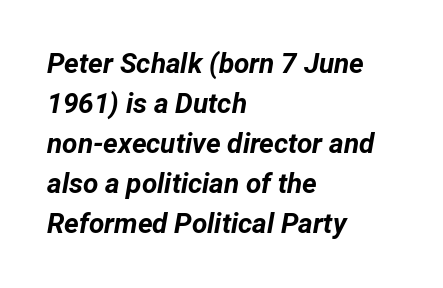
Nobody touched the tracking dial on this one. Looking at the ascenders, they clearly lean. The compositor pushed each line to the left boundary. The foot of each line stays bare and open. Notice how descenders clear the ascenders below comfortably — that's standard leading.
